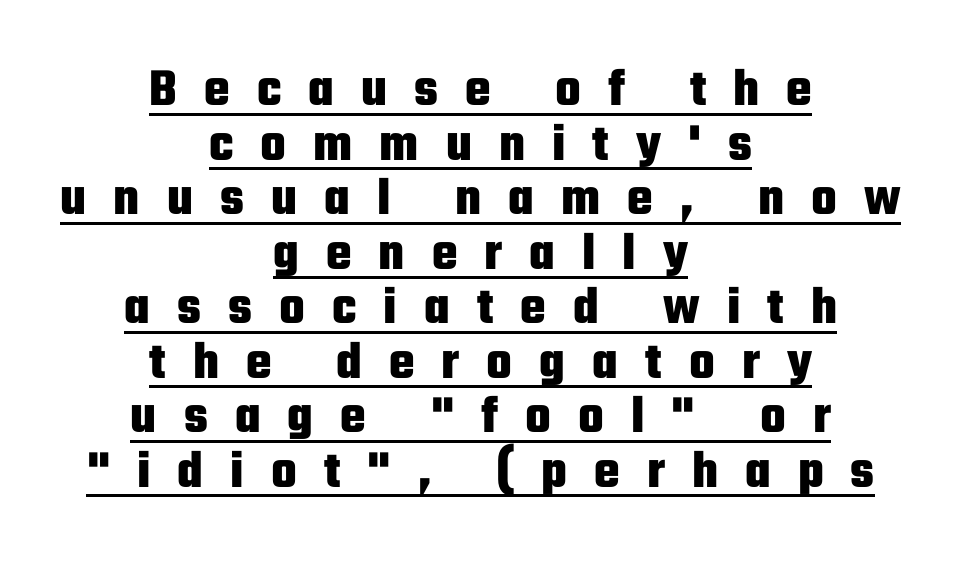
{"serif": "no", "italic": "no", "bold": "yes", "weight": "heavy", "width": "condensed", "stroke_contrast": "low", "x_height": "medium", "monospaced": "no", "underline": "yes", "align": "center", "line_spacing": "tight", "line_spacing_ratio": 1.01, "letter_spacing": "wide", "letter_spacing_em": 0.5, "glyph_px": 54}
